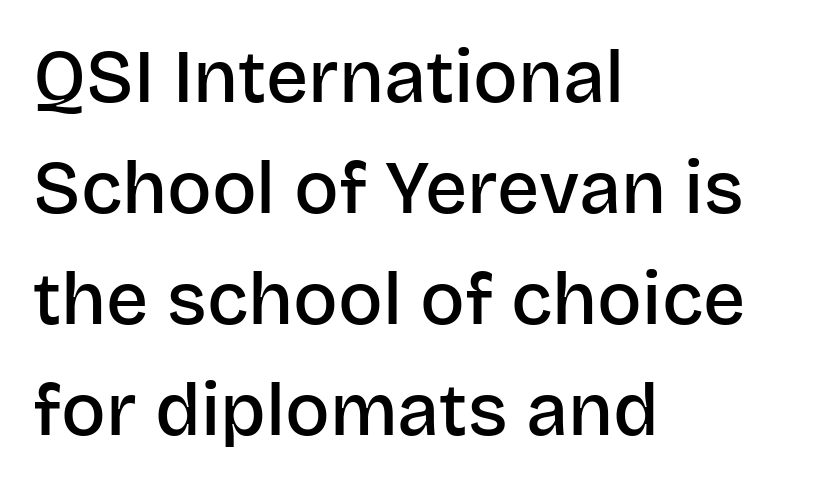
{"serif": "no", "italic": "no", "bold": "semi", "weight": "semibold", "width": "normal", "stroke_contrast": "low", "x_height": "large", "monospaced": "no", "underline": "no", "align": "left", "line_spacing": "normal", "line_spacing_ratio": 1.5, "letter_spacing": "normal", "letter_spacing_em": 0.0, "glyph_px": 74}
